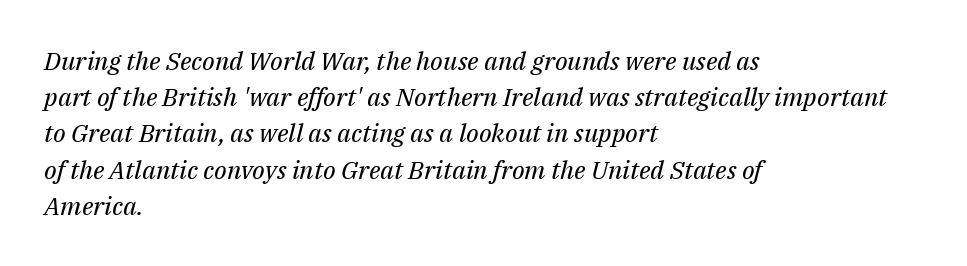
Q: Is the text bold? A: No.
Q: Is the text italic (slanted)? A: Yes, it leans right by about 14 degrees.
Q: Is the text underlined? A: No.
Q: How is the paragraph aligned? A: Left-aligned.
Q: Is the spacing between letters normal or unusually wide? A: Normal.
Q: Is the spacing between lines tight, normal or loose? A: Normal.
